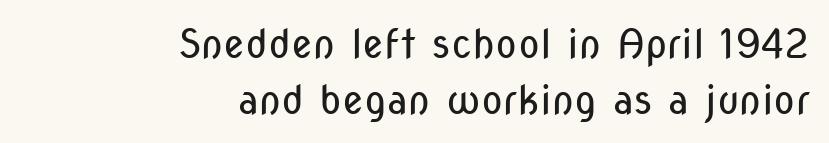
{"serif": "no", "italic": "no", "bold": "no", "weight": "regular", "width": "condensed", "stroke_contrast": "low", "x_height": "medium", "monospaced": "no", "underline": "no", "align": "right", "line_spacing": "normal", "line_spacing_ratio": 1.4, "letter_spacing": "normal", "letter_spacing_em": 0.0, "glyph_px": 40}
